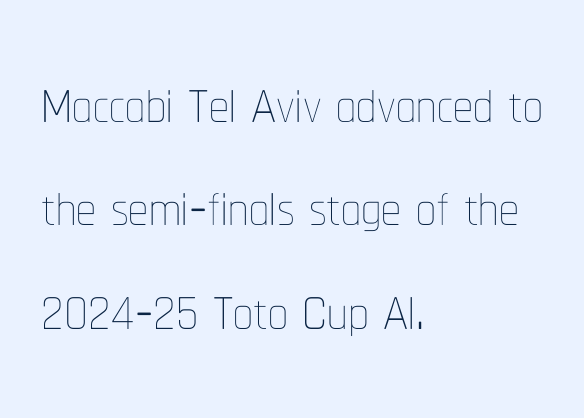
Vertical stems look standard width or narrower in stroke. The area under the type is left untouched. Is there much room between lines? A standard amount, neither cramped nor airy. Caption: standard tracking, unaltered. Horizontal alignment here is leftward, the default for most running prose.
